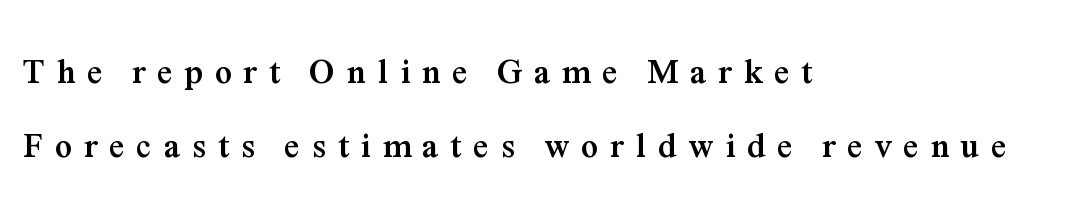
Words appear elongated and porous because spacing is wide. Just letters on the line, the space beneath them empty. On the weight axis this lands at bold, roughly 700. Old-style or modern, the face here clearly has serifs. The lettering holds an erect, upright posture throughout.
